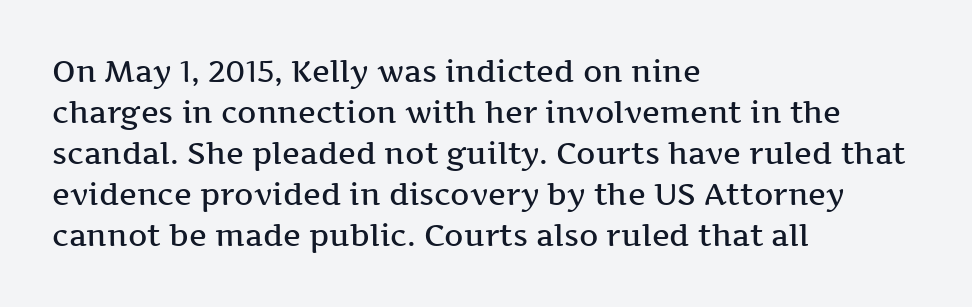
Q: Is the text bold? A: Semi-bold.
Q: Is the text italic (slanted)? A: No, it is upright.
Q: Is the typeface a serif or a sans-serif typeface? A: Serif.
Q: Is the text underlined? A: No.
Q: How is the paragraph aligned? A: Left-aligned.
Q: Is the spacing between letters normal or unusually wide? A: Normal.
Q: Is the spacing between lines tight, normal or loose? A: Normal.
Q: Width (condensed, normal, or wide)? A: Wide.
Q: Stroke contrast? A: Medium.
Q: x-height? A: Medium.
Q: Monospaced? A: No.
